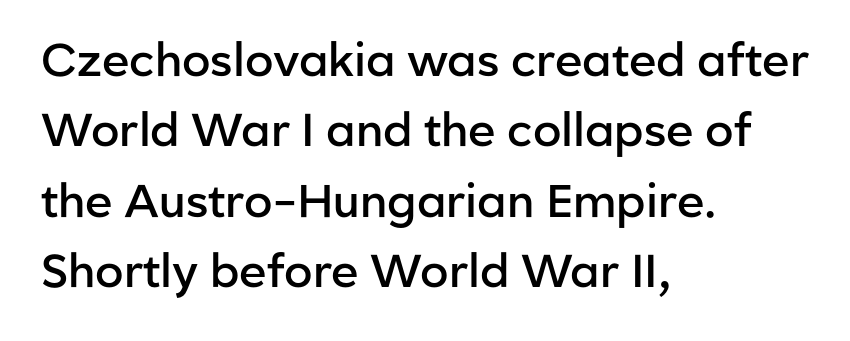
The image shows 46 px semibold sans-serif type, upright; set left-aligned, normal line spacing (1.53x), normal letter spacing, not underlined; low stroke contrast and a medium x-height.
